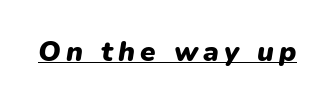
{"italic": "yes", "lean": "right", "slant_degrees": 9, "bold": "yes", "weight": "heavy", "width": "normal", "stroke_contrast": "low", "x_height": "medium", "monospaced": "no", "underline": "yes", "glyph_px": 28}
